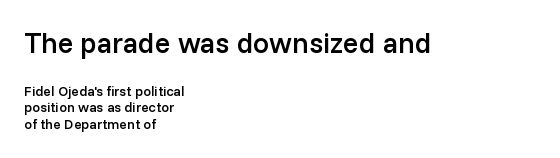
{"serif": "no", "italic": "no", "bold": "semi", "weight": "semibold", "width": "normal", "stroke_contrast": "low", "x_height": "medium", "monospaced": "no", "underline": "no", "align": "left", "line_spacing_ratio": 1.19, "letter_spacing": "normal", "letter_spacing_em": 0.0, "larger_block": "first", "size_ratio": 2.07, "glyph_px": 29}
